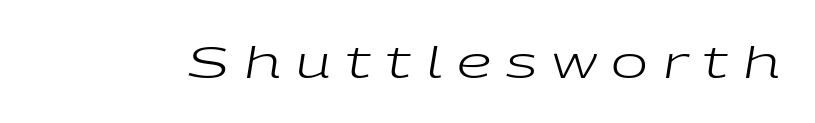
The image shows 44 px regular-weight, wide type, italic (leaning right); set unusually wide letter spacing (+0.34 em), not underlined; low stroke contrast and a medium x-height.
